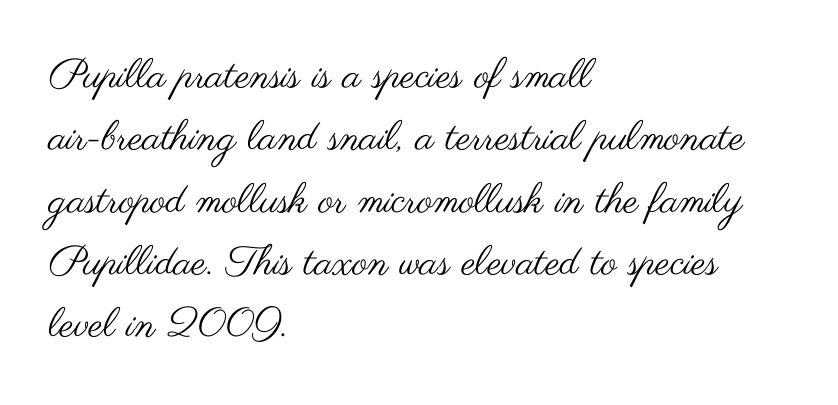
The image shows 41 px regular-weight, wide sans-serif type; set left-aligned, normal line spacing (1.52x), normal letter spacing, not underlined; medium stroke contrast and a small x-height.
